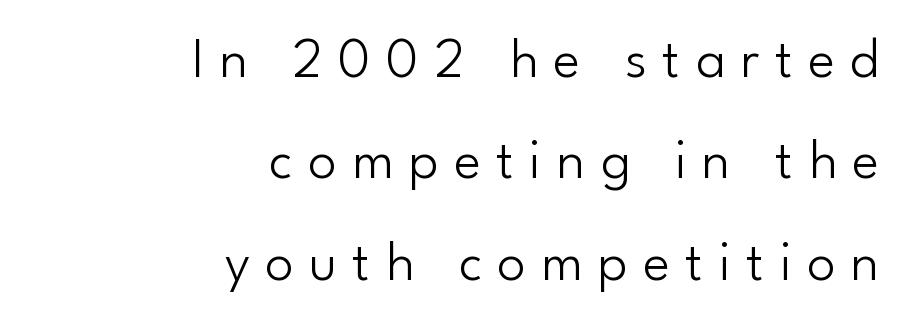
{"serif": "no", "italic": "no", "bold": "no", "weight": "light", "width": "normal", "stroke_contrast": "low", "x_height": "small", "monospaced": "no", "underline": "no", "align": "right", "line_spacing_ratio": 1.78, "letter_spacing": "wide", "letter_spacing_em": 0.27, "glyph_px": 57}
